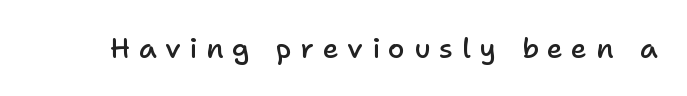
Q: Is the text bold? A: Semi-bold.
Q: Is the text italic (slanted)? A: No, it is upright.
Q: Is the typeface a serif or a sans-serif typeface? A: Sans-serif.
Q: Is the text underlined? A: No.
Q: Is the spacing between letters normal or unusually wide? A: Unusually wide.
Q: Width (condensed, normal, or wide)? A: Normal.
Q: Stroke contrast? A: Low.
Q: x-height? A: Medium.
Q: Monospaced? A: No.
